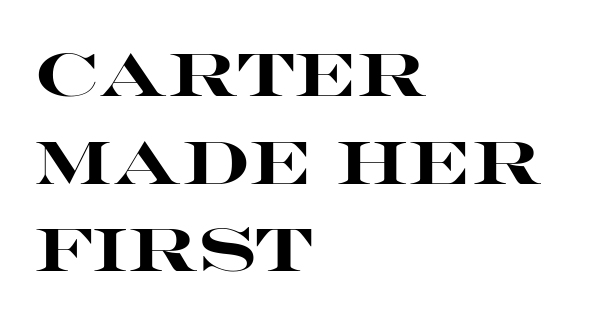
A student would call this left alignment; a typographer would say flush left, rag right. Here the designer chose a conventional face with non-uniform glyph widths. Underline: absent. The lettering stays uniformly vertical, giving the passage a roman look.
